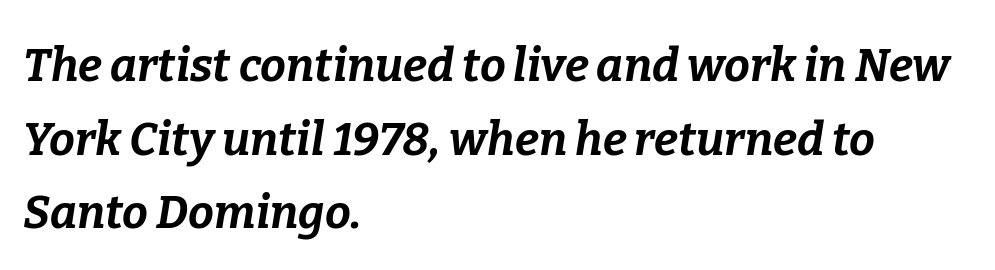
{"italic": "yes", "lean": "right", "slant_degrees": 9, "bold": "yes", "weight": "bold", "width": "normal", "stroke_contrast": "low", "x_height": "medium", "monospaced": "no", "underline": "no", "align": "left", "line_spacing": "normal", "line_spacing_ratio": 1.6, "letter_spacing": "normal", "letter_spacing_em": 0.0, "glyph_px": 46}
